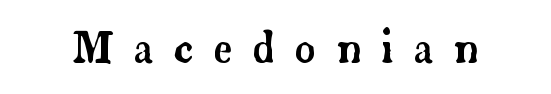
{"serif": "yes", "italic": "no", "width": "normal", "stroke_contrast": "low", "x_height": "small", "monospaced": "no", "underline": "no", "letter_spacing": "wide", "letter_spacing_em": 0.49, "glyph_px": 41}
